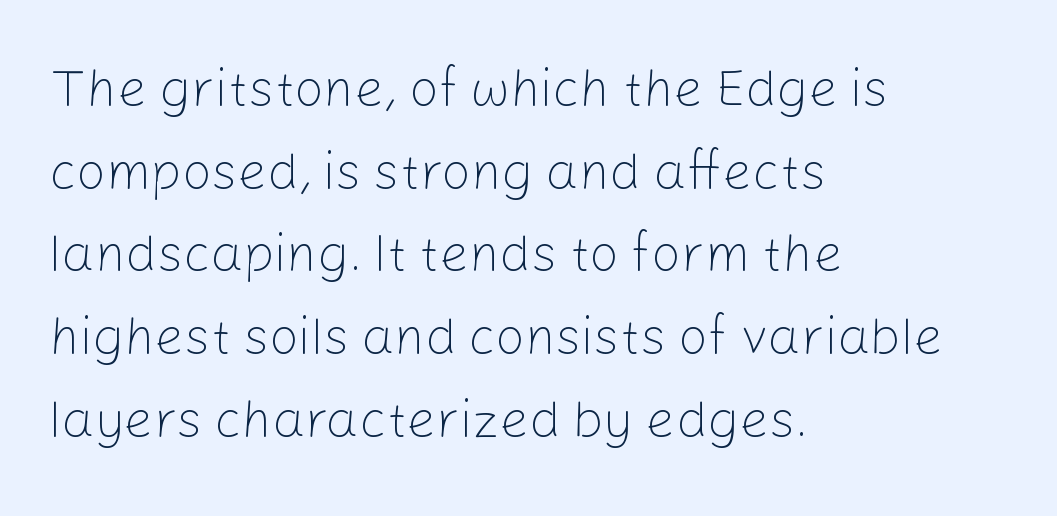
{"serif": "no", "italic": "no", "bold": "no", "weight": "light", "width": "normal", "stroke_contrast": "low", "x_height": "medium", "monospaced": "no", "underline": "no", "align": "left", "line_spacing": "normal", "line_spacing_ratio": 1.59, "letter_spacing": "normal", "letter_spacing_em": 0.0, "glyph_px": 52}
